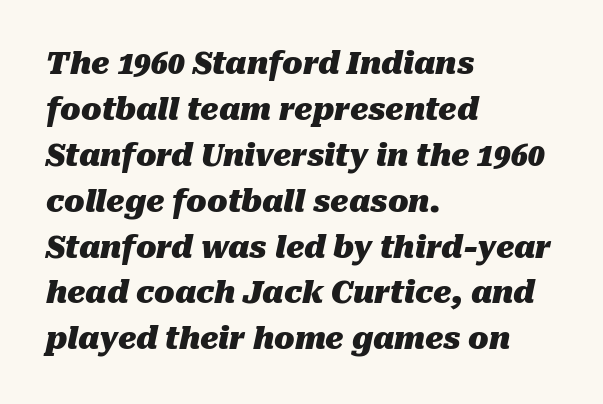
Q: Is the text bold? A: Yes.
Q: Is the text italic (slanted)? A: Yes, it leans right by about 10 degrees.
Q: Is the text underlined? A: No.
Q: How is the paragraph aligned? A: Left-aligned.
Q: Is the spacing between letters normal or unusually wide? A: Normal.
Q: Is the spacing between lines tight, normal or loose? A: Normal.
Q: Width (condensed, normal, or wide)? A: Normal.
Q: Stroke contrast? A: Medium.
Q: x-height? A: Medium.
Q: Monospaced? A: No.
